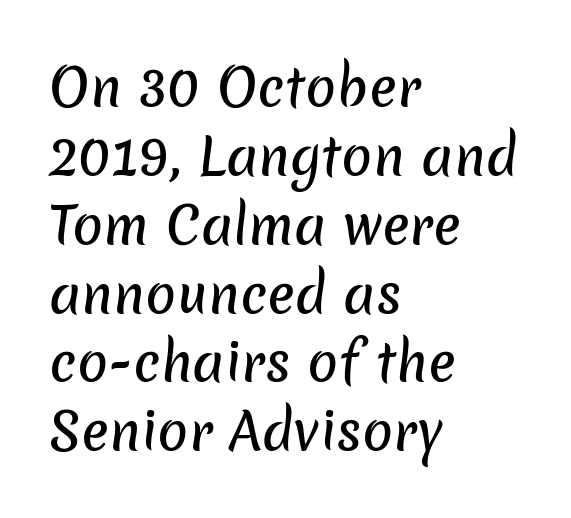
The image shows 51 px sans-serif type; set left-aligned, normal line spacing (1.35x), normal letter spacing, not underlined; low stroke contrast and a medium x-height.
